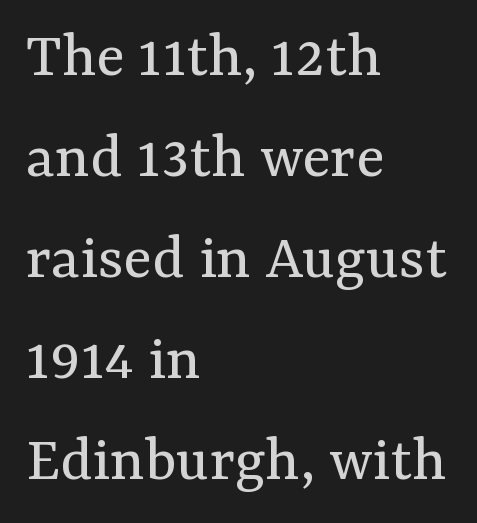
The image shows 66 px regular-weight serif type, upright; set left-aligned, normal line spacing (1.53x), normal letter spacing, not underlined; medium stroke contrast and a medium x-height.
